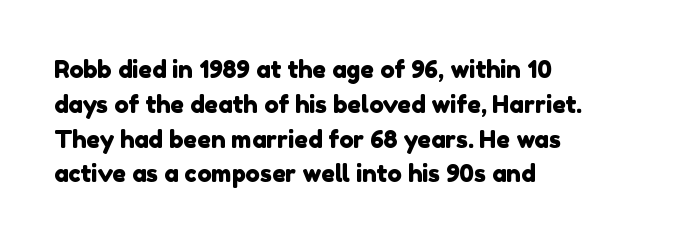
The image shows 24 px text type; set left-aligned, normal line spacing (1.45x), normal letter spacing, not underlined.
